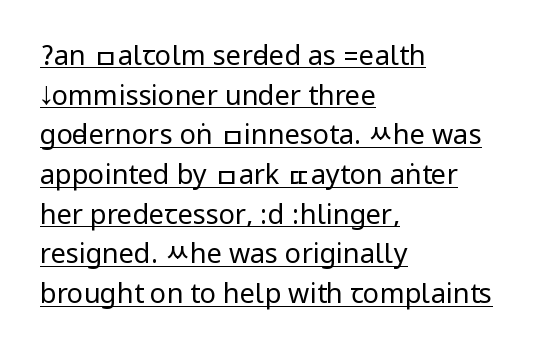
The image shows 27 px text type, upright; set left-aligned, normal line spacing (1.47x), normal letter spacing, underlined.
